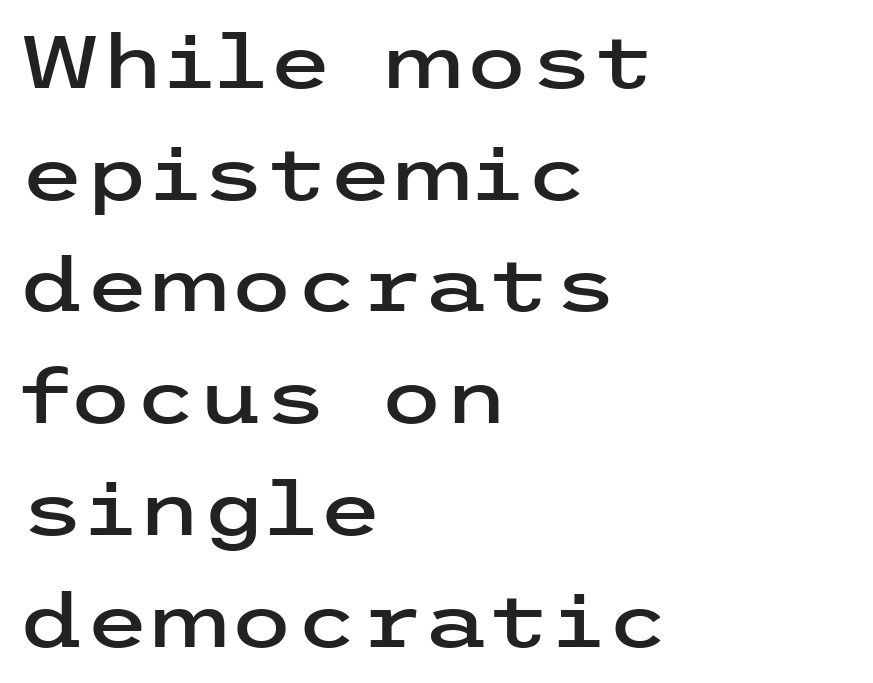
Q: Is the text italic (slanted)? A: No, it is upright.
Q: Is the typeface a serif or a sans-serif typeface? A: Sans-serif.
Q: Is the text underlined? A: No.
Q: How is the paragraph aligned? A: Left-aligned.
Q: Is the spacing between letters normal or unusually wide? A: Normal.
Q: Is the spacing between lines tight, normal or loose? A: Normal.
Q: Width (condensed, normal, or wide)? A: Wide.
Q: Stroke contrast? A: Low.
Q: x-height? A: Medium.
